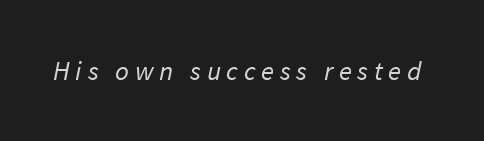
Q: Is the text bold? A: No.
Q: Is the text underlined? A: No.
Q: Is the spacing between letters normal or unusually wide? A: Unusually wide.
